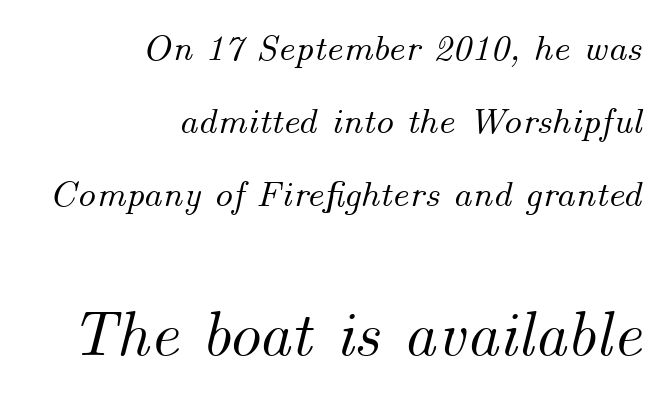
Compared with typical body copy, the letter spacing here is the same. Between these two stacked blocks, the lower one wins on size. The face used here is proportionally spaced, like ordinary book or web type. Glance below the letters and you will spot only blank space. The lines are quadded right. The font's italic variant was chosen for this text.
